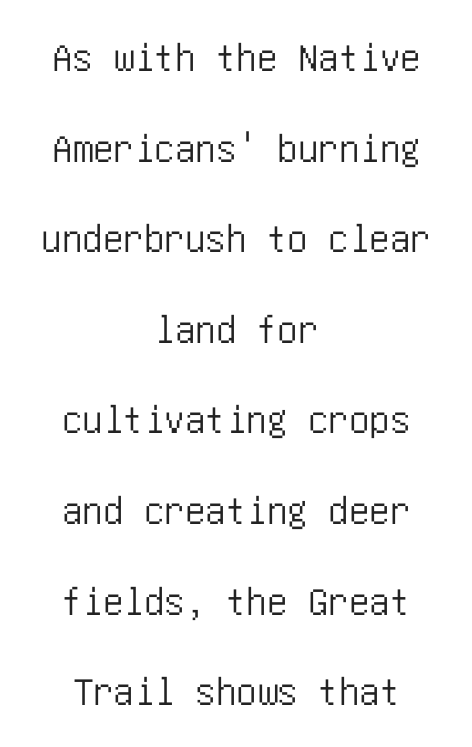
The characters display no serif detailing; their extremities are plain. The typesetter chose a symmetrical, centered arrangement here. Each word holds together tightly as a unit, with standard inter-letter gaps. These lines stand farther apart than default settings would place them.
